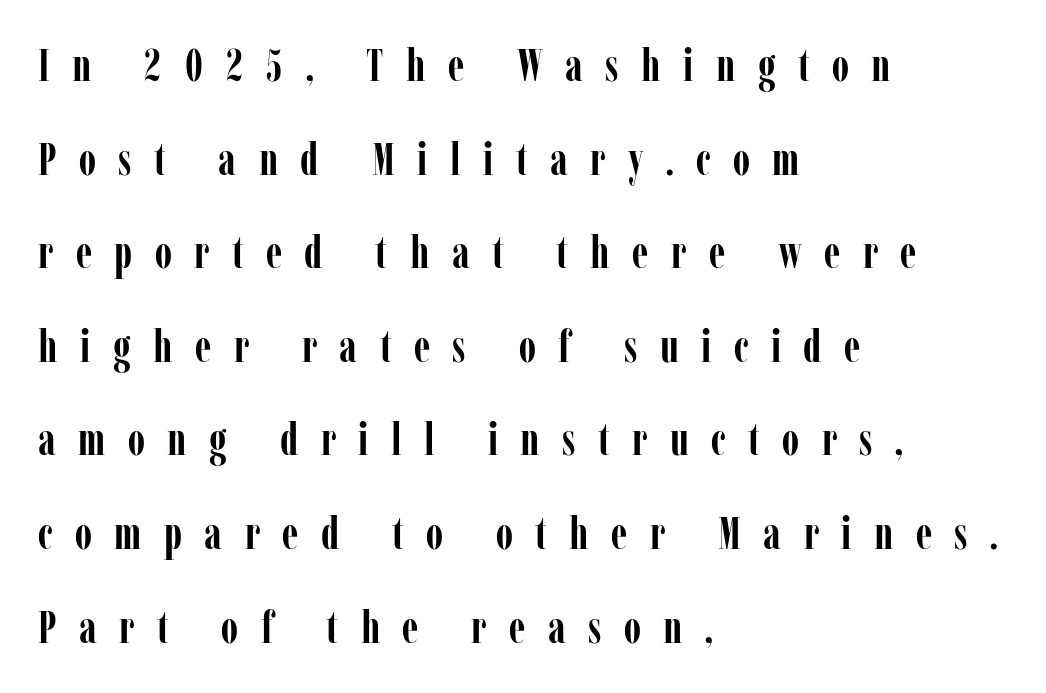
Posture: upright roman. Visually the block forms a straight wall on the left and a jagged coastline on the right. Beneath every word, the page is bare. The vertical gap from one line to the next is large. The horizontal fit of the characters is loose and conspicuously gappy.
